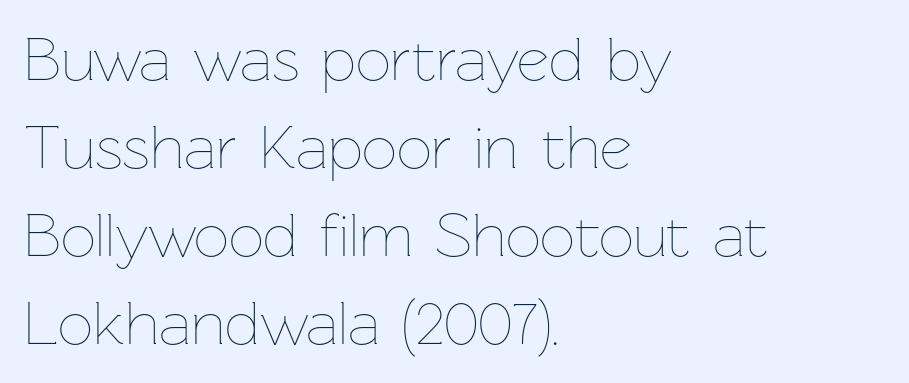
{"italic": "no", "bold": "no", "weight": "thin", "width": "normal", "stroke_contrast": "low", "x_height": "medium", "monospaced": "no", "underline": "no", "align": "left", "line_spacing": "normal", "line_spacing_ratio": 1.42, "letter_spacing": "normal", "letter_spacing_em": 0.0, "glyph_px": 62}
